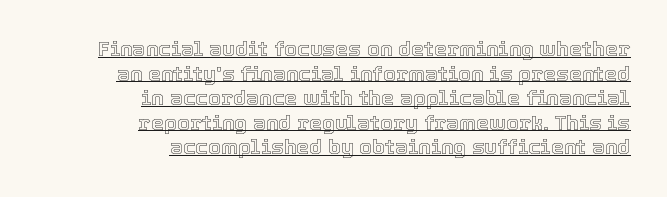
The image shows 21 px text type, upright; set right-aligned, line spacing 1.17x, normal letter spacing, underlined.
